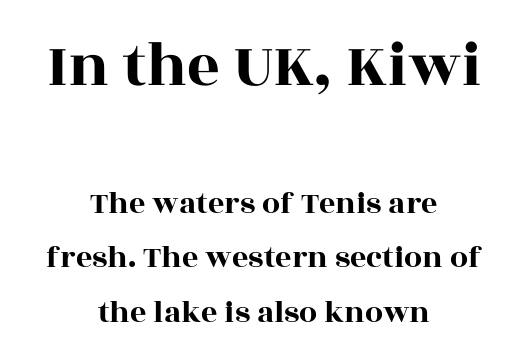
Q: Is the text italic (slanted)? A: No, it is upright.
Q: Is the typeface a serif or a sans-serif typeface? A: Serif.
Q: Is the text underlined? A: No.
Q: How is the paragraph aligned? A: Centered.
Q: Is the spacing between letters normal or unusually wide? A: Normal.
Q: Is the spacing between lines tight, normal or loose? A: Normal.
Q: Which block of text is set in a larger size, the first (top) or the second (bottom)? A: The first (top) one.
Q: Width (condensed, normal, or wide)? A: Wide.
Q: x-height? A: Large.
Q: Monospaced? A: No.
